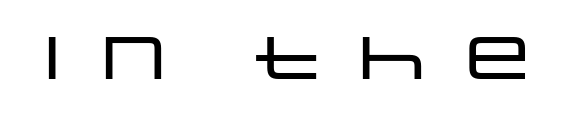
These lines have a slow, spaced-out rhythm from letter to letter. These lines are composed in type without serifs. Unmarked baselines from the first word to the last. The rendering uses natural spacing where letterforms have individual widths.
